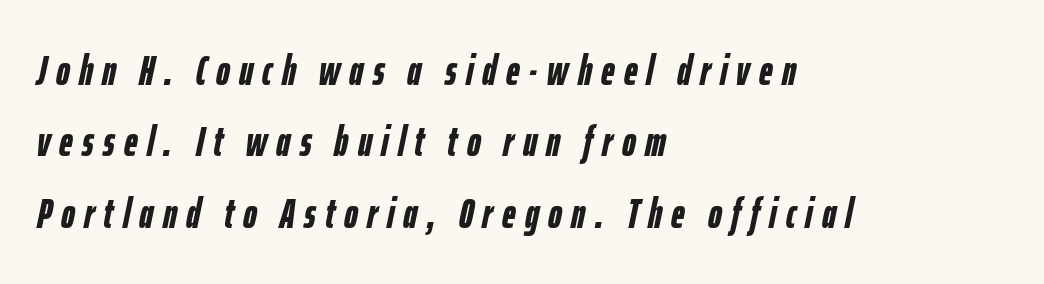
Q: Is the text bold? A: Yes.
Q: Is the text italic (slanted)? A: Yes, it leans right by about 12 degrees.
Q: Is the text underlined? A: No.
Q: How is the paragraph aligned? A: Left-aligned.
Q: Is the spacing between letters normal or unusually wide? A: Unusually wide.
Q: Is the spacing between lines tight, normal or loose? A: Normal.
Q: Width (condensed, normal, or wide)? A: Condensed.
Q: Stroke contrast? A: Low.
Q: x-height? A: Medium.
Q: Monospaced? A: No.
